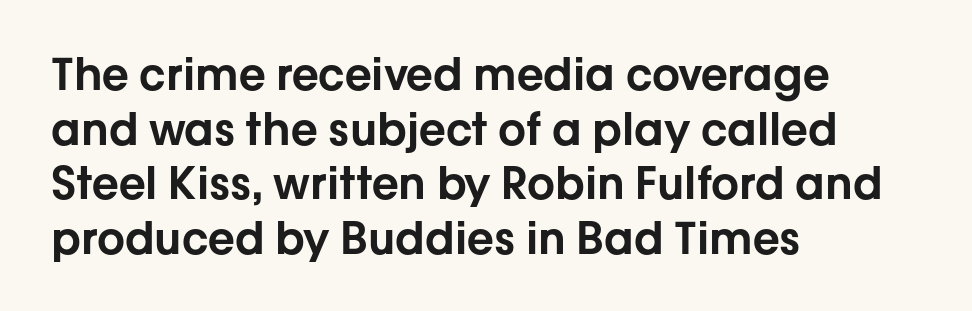
Note: no serifs on the glyphs. How are the letters spaced? Ordinarily, with no added tracking. Every stem runs plumb, perpendicular to the baseline. Teacher's note: observe the even left margin — that is flush-left alignment. The specimen omits any rule beneath the text block's lines. Here the designer chose a conventional face with non-uniform glyph widths.
